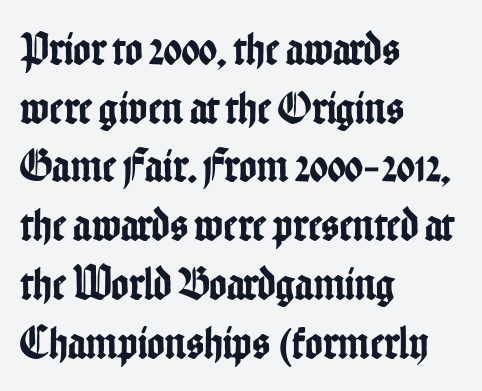
The image shows 47 px condensed sans-serif type, upright; set left-aligned, normal line spacing (1.25x), normal letter spacing, not underlined; low stroke contrast and a medium x-height.
